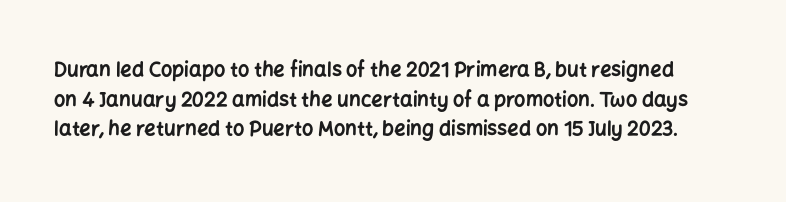
Q: Is the text bold? A: Yes.
Q: Is the text italic (slanted)? A: No, it is upright.
Q: Is the text underlined? A: No.
Q: Is the spacing between letters normal or unusually wide? A: Normal.
Q: Is the spacing between lines tight, normal or loose? A: Normal.
